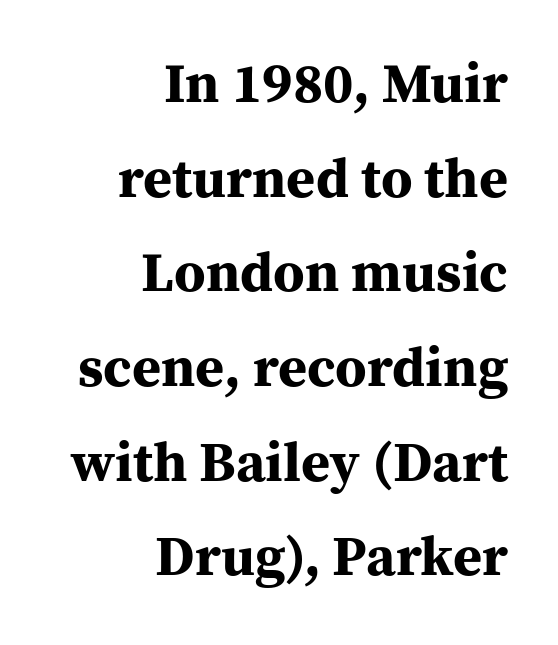
{"serif": "yes", "italic": "no", "bold": "yes", "weight": "bold", "width": "normal", "stroke_contrast": "medium", "x_height": "medium", "monospaced": "no", "underline": "no", "align": "right", "line_spacing": "normal", "line_spacing_ratio": 1.69, "letter_spacing": "normal", "letter_spacing_em": 0.0, "glyph_px": 56}
